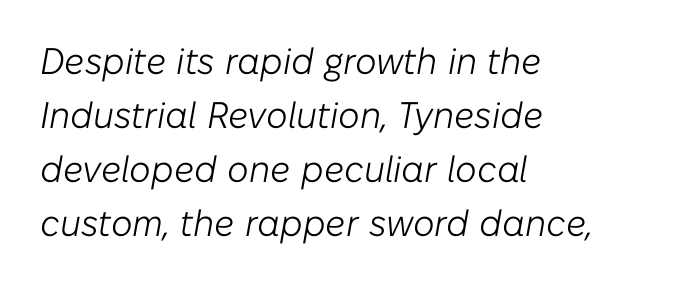
The image shows 37 px light type, italic (leaning right); set left-aligned, normal line spacing (1.46x), normal letter spacing, not underlined; low stroke contrast and a medium x-height.
